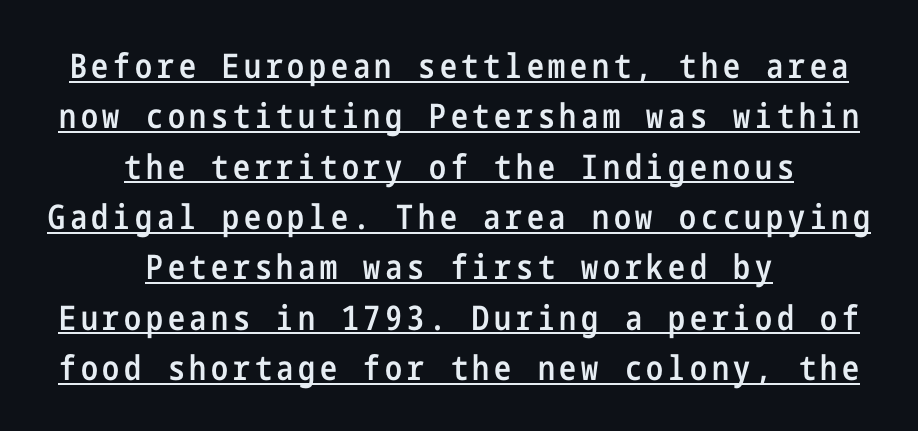
Q: Is the text bold? A: Semi-bold.
Q: Is the text italic (slanted)? A: No, it is upright.
Q: Is the typeface a serif or a sans-serif typeface? A: Sans-serif.
Q: Is the text underlined? A: Yes.
Q: How is the paragraph aligned? A: Centered.
Q: Is the spacing between lines tight, normal or loose? A: Normal.
Q: Width (condensed, normal, or wide)? A: Condensed.
Q: Stroke contrast? A: Low.
Q: x-height? A: Medium.
